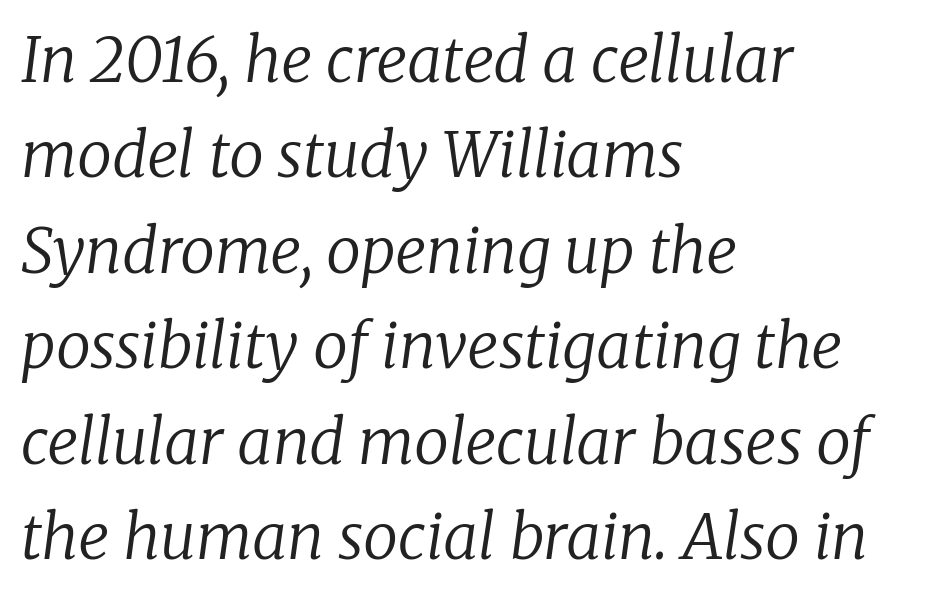
The image shows 62 px regular-weight serif type, italic (leaning right); set left-aligned, normal line spacing (1.54x), normal letter spacing, not underlined; low stroke contrast and a medium x-height.
